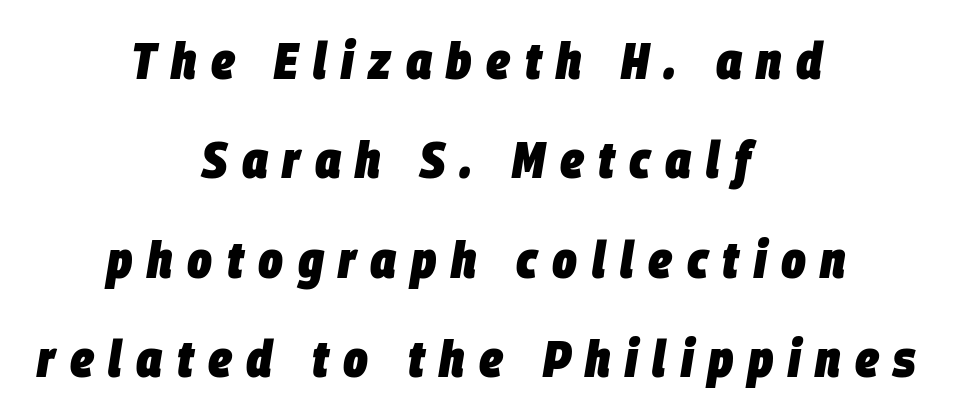
The image shows 52 px heavy, condensed type, italic (leaning right); set centered, loose line spacing (1.91x), unusually wide letter spacing (+0.28 em), not underlined; low stroke contrast and a large x-height.
